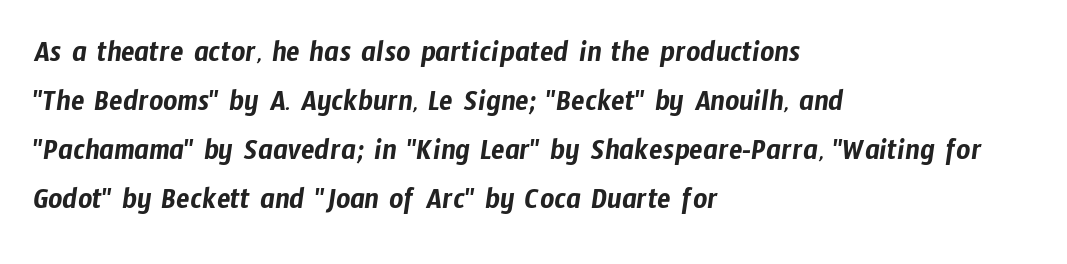
The line texture is even and compact thanks to regular tracking. Short and long lines alike share a common starting point at left. Successive baselines arrive at the customary interval. Note: no serifs on the glyphs. Check the space under the baseline: it is left empty.
